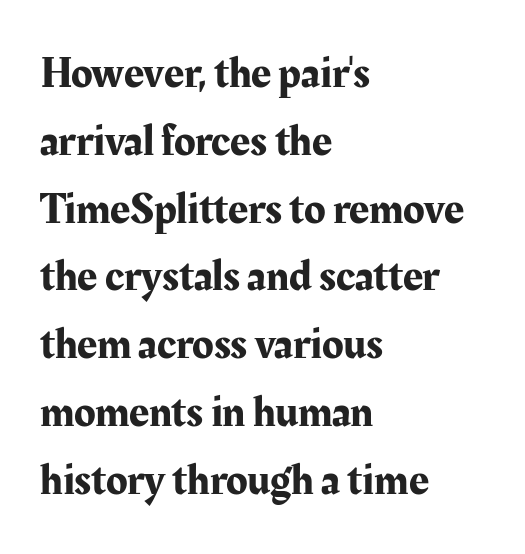
These lines sit exactly where default settings would place them. Proportional: the letters do not fall into vertical columns. Each word holds together tightly as a unit, with standard inter-letter gaps. If you drew a ruler down the left edge, every line would touch it. Each letter's strokes conclude with small projecting serifs.
